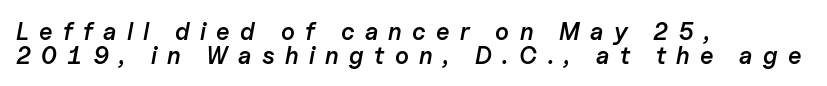
{"italic": "yes", "lean": "right", "slant_degrees": 11, "bold": "semi", "underline": "no", "align": "left", "line_spacing": "tight", "line_spacing_ratio": 0.99, "letter_spacing": "wide", "letter_spacing_em": 0.43, "glyph_px": 24}
